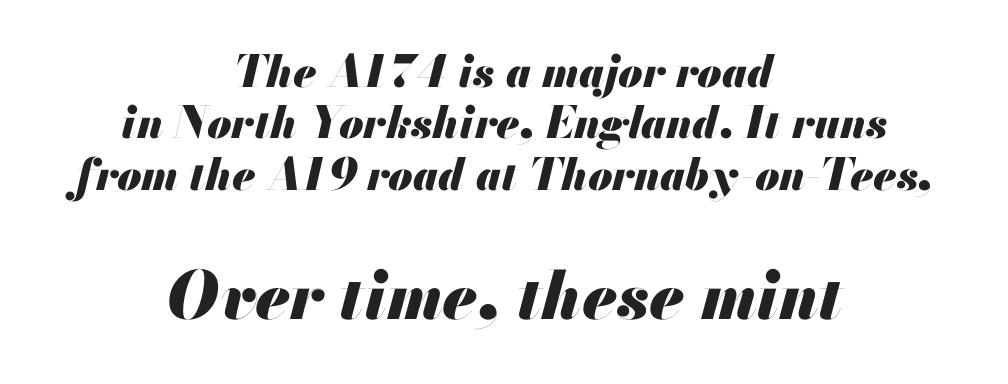
{"italic": "yes", "lean": "right", "slant_degrees": 13, "bold": "yes", "weight": "heavy", "width": "normal", "stroke_contrast": "medium", "x_height": "small", "monospaced": "no", "underline": "no", "align": "center", "line_spacing_ratio": 1.17, "letter_spacing": "normal", "letter_spacing_em": 0.0, "larger_block": "second", "size_ratio": 1.5, "glyph_px": 66}
